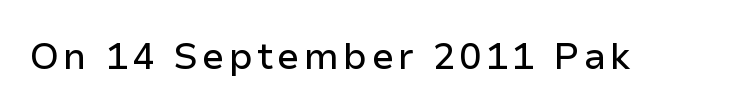
{"serif": "no", "italic": "no", "width": "normal", "stroke_contrast": "low", "x_height": "medium", "monospaced": "no", "underline": "no", "glyph_px": 37}
